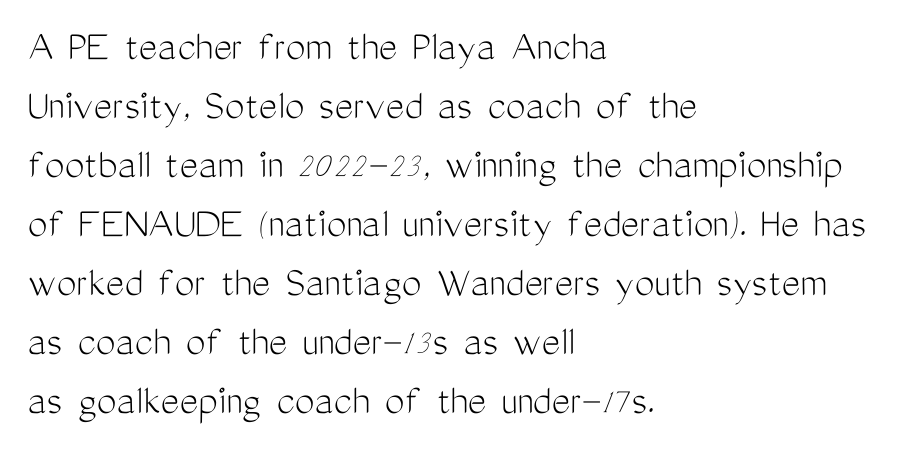
Stems here are at most as thick as an everyday book face. These lines sit exactly where default settings would place them. These lines keep a tight, regular rhythm from letter to letter. Note the varied advance widths — an 'i' is clearly narrower than an 'm'.
